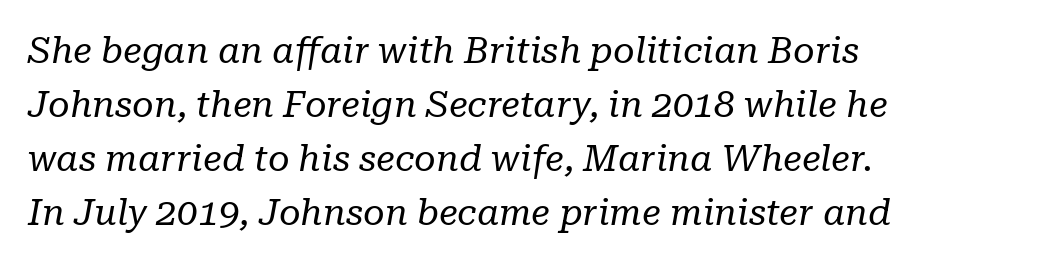
Q: Is the text bold? A: No.
Q: Is the text italic (slanted)? A: Yes, it leans right by about 10 degrees.
Q: Is the typeface a serif or a sans-serif typeface? A: Serif.
Q: Is the text underlined? A: No.
Q: How is the paragraph aligned? A: Left-aligned.
Q: Is the spacing between letters normal or unusually wide? A: Normal.
Q: Is the spacing between lines tight, normal or loose? A: Normal.
Q: Width (condensed, normal, or wide)? A: Normal.
Q: Stroke contrast? A: Low.
Q: x-height? A: Medium.
Q: Monospaced? A: No.
